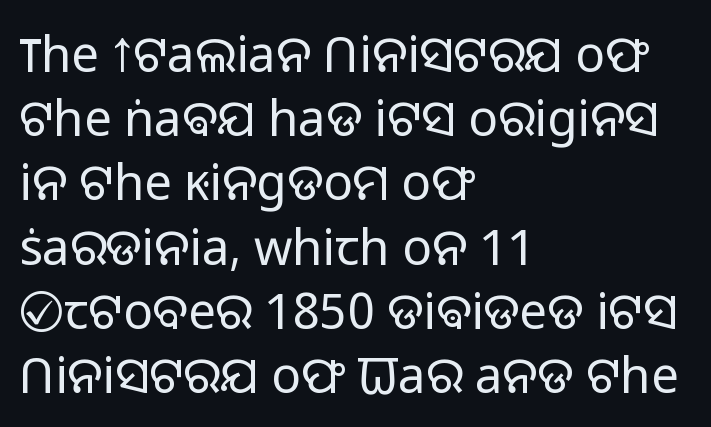
The image shows 49 px light sans-serif type, upright; set left-aligned, normal line spacing (1.31x), normal letter spacing, not underlined; low stroke contrast and a medium x-height.
